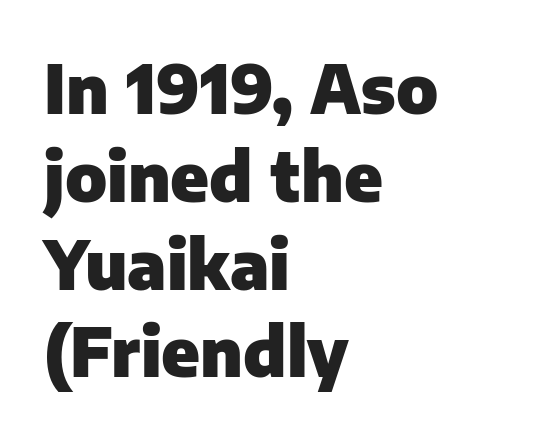
The image shows 67 px heavy sans-serif type, upright; set left-aligned, normal line spacing (1.31x), normal letter spacing, not underlined; low stroke contrast and a medium x-height.
